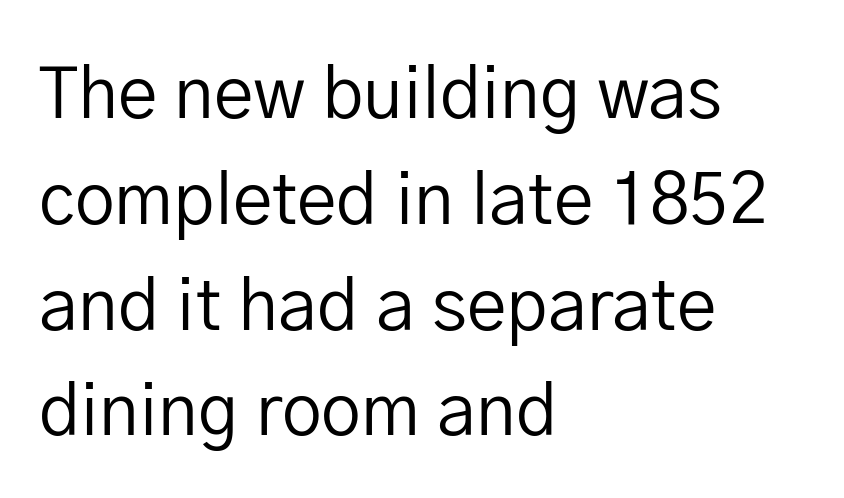
What kind of face is this? One without serifs — a sans. The passage shown stacks its lines at a standard gap. Spacing verdict: proportional, widths tailored to each character. Words float on clear page, feet unadorned. The passage shown has conventional tracking throughout. Italic? Not at all — the glyphs are vertical.
